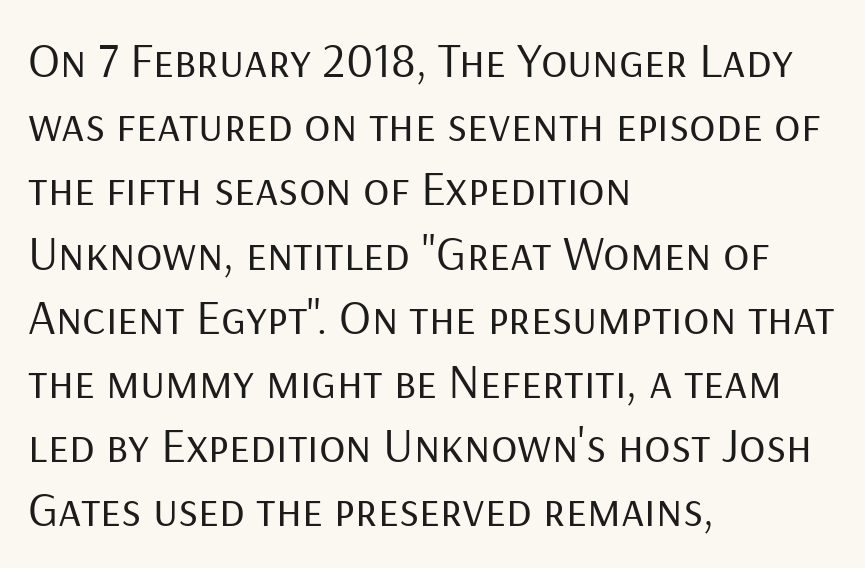
The image shows 49 px regular-weight sans-serif type, upright; set left-aligned, normal line spacing (1.31x), normal letter spacing, not underlined; low stroke contrast and a medium x-height.
